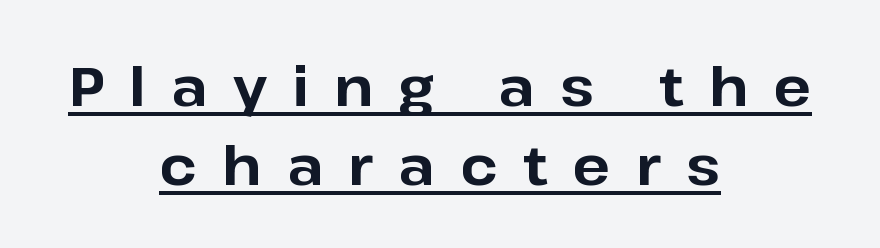
Q: Is the text bold? A: Yes.
Q: Is the text italic (slanted)? A: No, it is upright.
Q: Is the typeface a serif or a sans-serif typeface? A: Sans-serif.
Q: Is the text underlined? A: Yes.
Q: How is the paragraph aligned? A: Centered.
Q: Is the spacing between letters normal or unusually wide? A: Unusually wide.
Q: Is the spacing between lines tight, normal or loose? A: Normal.
Q: Width (condensed, normal, or wide)? A: Normal.
Q: Stroke contrast? A: Low.
Q: x-height? A: Medium.
Q: Monospaced? A: No.
